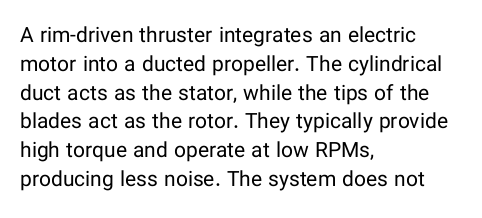
Q: Is the text bold? A: No.
Q: Is the text italic (slanted)? A: No, it is upright.
Q: Is the text underlined? A: No.
Q: How is the paragraph aligned? A: Left-aligned.
Q: Is the spacing between letters normal or unusually wide? A: Normal.
Q: Is the spacing between lines tight, normal or loose? A: Normal.
